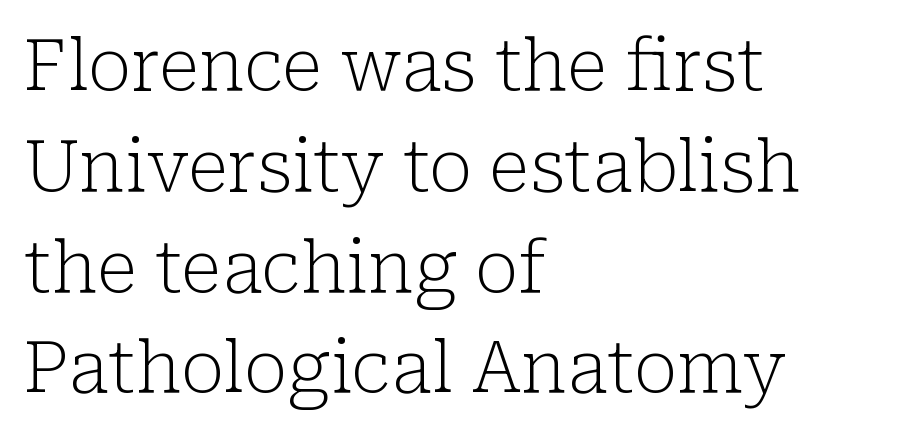
Q: Is the text bold? A: No.
Q: Is the text italic (slanted)? A: No, it is upright.
Q: Is the typeface a serif or a sans-serif typeface? A: Serif.
Q: Is the text underlined? A: No.
Q: How is the paragraph aligned? A: Left-aligned.
Q: Is the spacing between letters normal or unusually wide? A: Normal.
Q: Is the spacing between lines tight, normal or loose? A: Normal.
Q: Width (condensed, normal, or wide)? A: Normal.
Q: Stroke contrast? A: Low.
Q: x-height? A: Medium.
Q: Monospaced? A: No.
